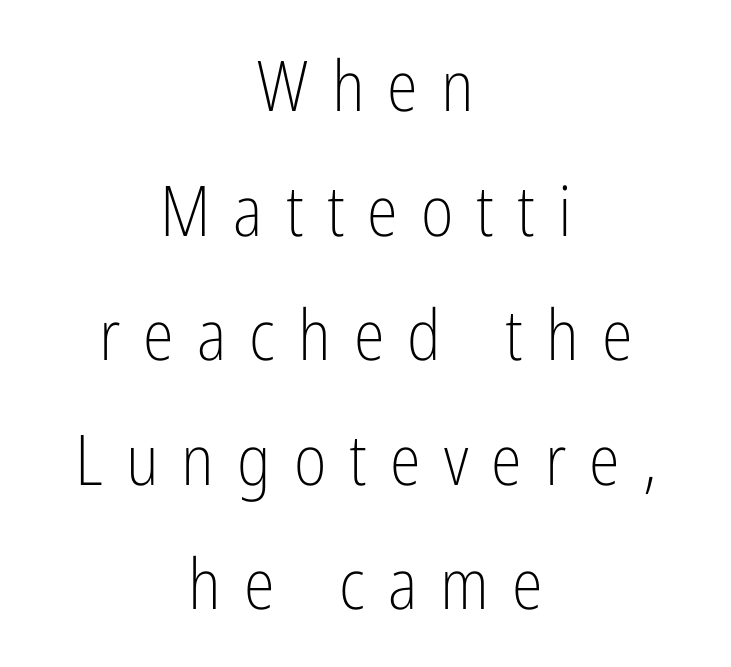
Observe the wide spacing: letters keep a clear distance from each other. Notice how the passage keeps no hard edge, just a central spine. These lines are composed in type without serifs. Unbolded letterforms with no extra heft. Ordinary non-slanted type is in use.
